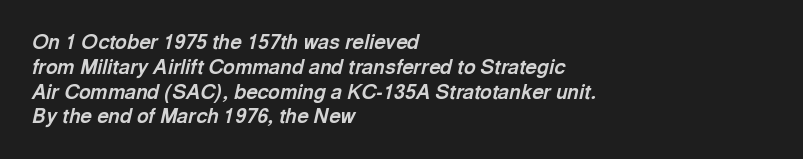
The image shows 20 px bold type, italic (leaning right); set left-aligned, line spacing 1.24x, normal letter spacing, not underlined.
